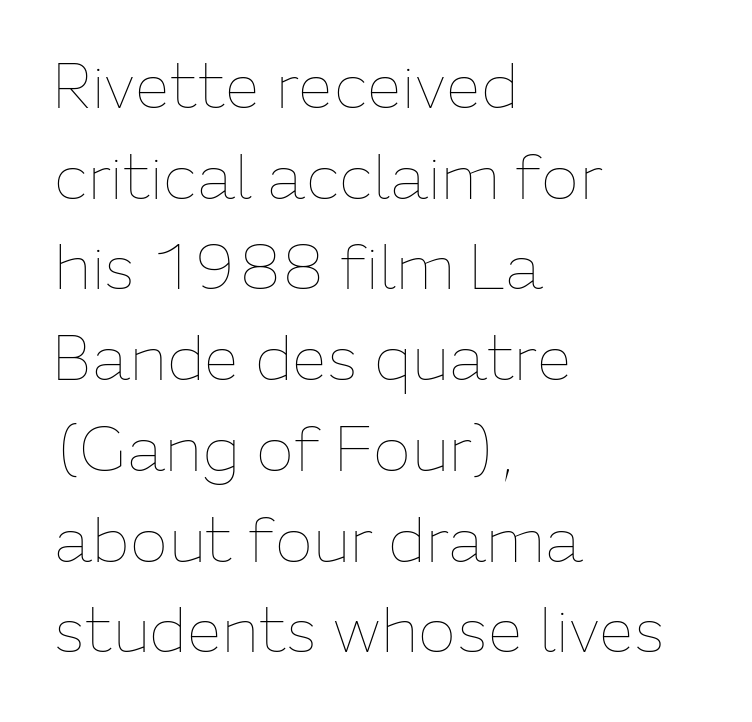
The image shows 63 px thin type, upright; set left-aligned, normal line spacing (1.44x), normal letter spacing, not underlined; low stroke contrast and a medium x-height.
